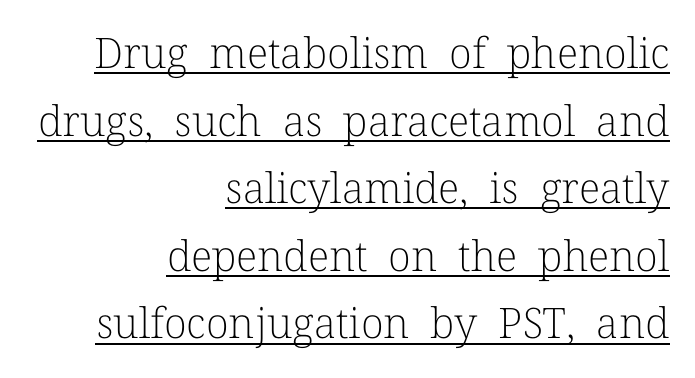
The image shows 42 px light serif type, upright; set right-aligned, normal line spacing (1.61x), normal letter spacing, underlined; low stroke contrast and a medium x-height.
